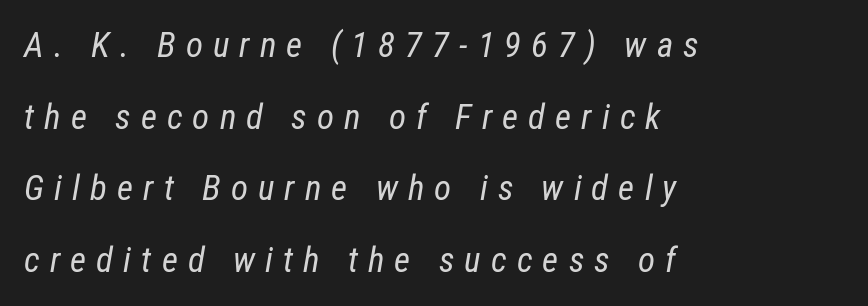
{"italic": "yes", "lean": "right", "slant_degrees": 12, "bold": "no", "weight": "regular", "width": "condensed", "stroke_contrast": "low", "x_height": "medium", "monospaced": "no", "underline": "no", "align": "left", "line_spacing": "loose", "line_spacing_ratio": 2.05, "letter_spacing": "wide", "letter_spacing_em": 0.29, "glyph_px": 35}
